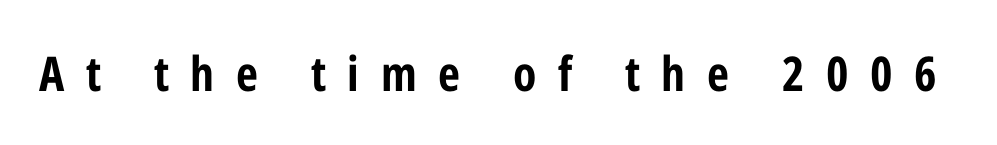
The image shows 48 px bold, condensed sans-serif type, upright; set unusually wide letter spacing (+0.45 em), not underlined; low stroke contrast and a medium x-height.
